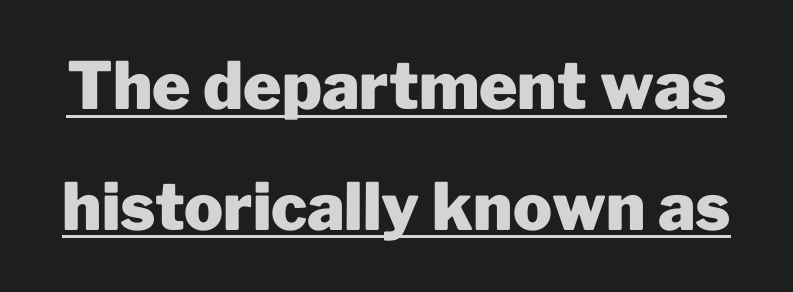
The image shows 65 px heavy sans-serif type, upright; set line spacing 1.86x, normal letter spacing, underlined; low stroke contrast and a medium x-height.
